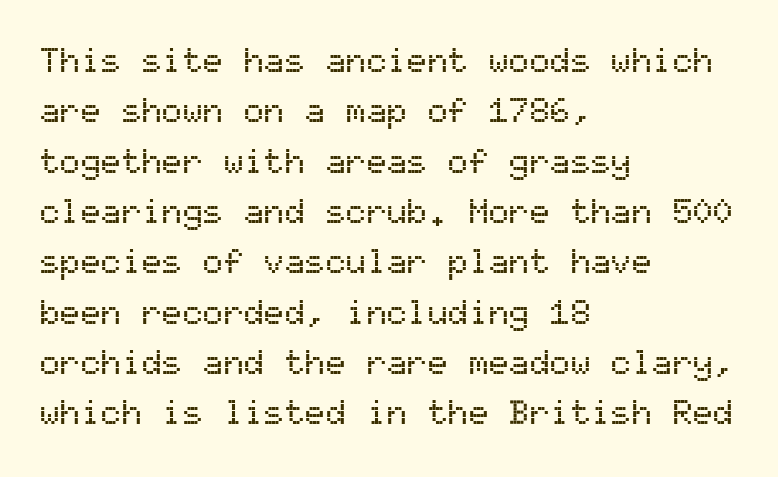
This sample uses an upright cut, with every glyph sitting square on the baseline. Serif or sans? Sans — the stroke terminals are bare. Here the designer chose a console-style face with uniform glyph widths. This rendering uses left alignment, leaving the right contour irregular. Characters follow at the spacing the type designer built in.
